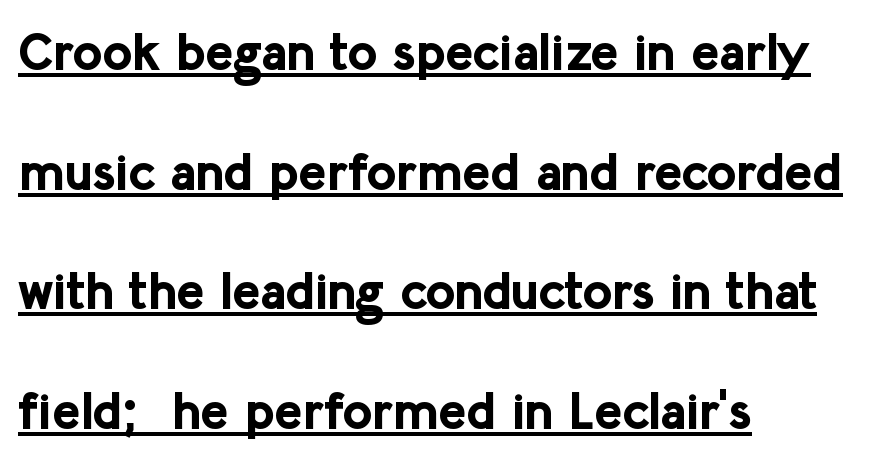
{"serif": "no", "italic": "no", "bold": "yes", "weight": "bold", "width": "normal", "stroke_contrast": "low", "x_height": "medium", "monospaced": "no", "underline": "yes", "align": "left", "line_spacing": "loose", "line_spacing_ratio": 2.3, "letter_spacing": "normal", "letter_spacing_em": 0.0, "glyph_px": 52}
